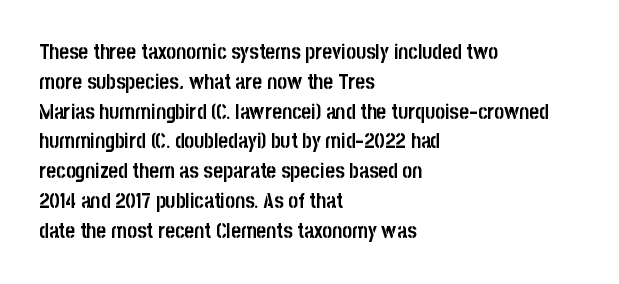
Q: Is the text bold? A: Yes.
Q: Is the text italic (slanted)? A: No, it is upright.
Q: Is the text underlined? A: No.
Q: How is the paragraph aligned? A: Left-aligned.
Q: Is the spacing between letters normal or unusually wide? A: Normal.
Q: Is the spacing between lines tight, normal or loose? A: Normal.
